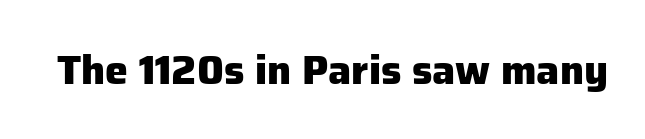
Q: Is the text bold? A: Yes.
Q: Is the text italic (slanted)? A: No, it is upright.
Q: Is the typeface a serif or a sans-serif typeface? A: Sans-serif.
Q: Is the text underlined? A: No.
Q: Is the spacing between letters normal or unusually wide? A: Normal.
Q: Width (condensed, normal, or wide)? A: Normal.
Q: Stroke contrast? A: Low.
Q: x-height? A: Medium.
Q: Monospaced? A: No.
